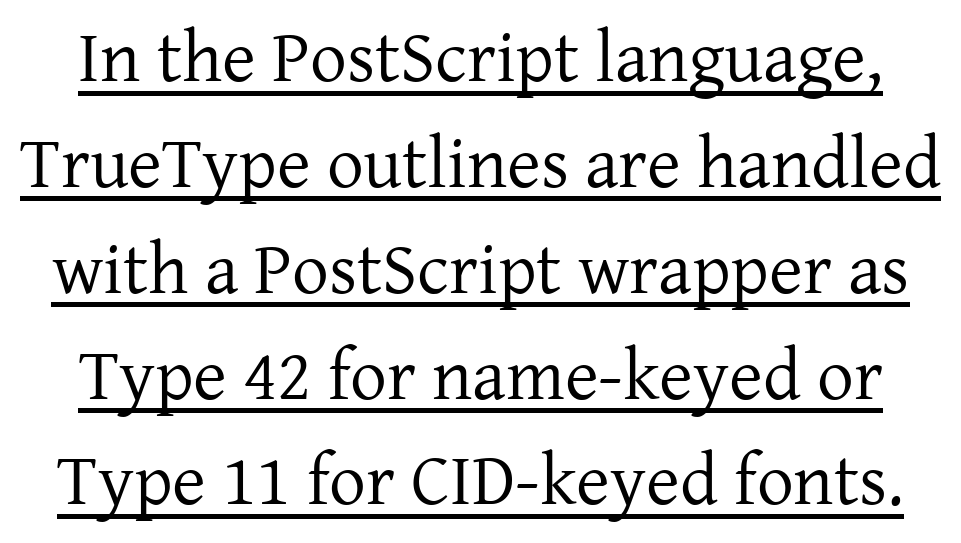
The image shows 73 px regular-weight serif type, upright; set normal line spacing (1.45x), normal letter spacing, underlined; low stroke contrast and a medium x-height.
